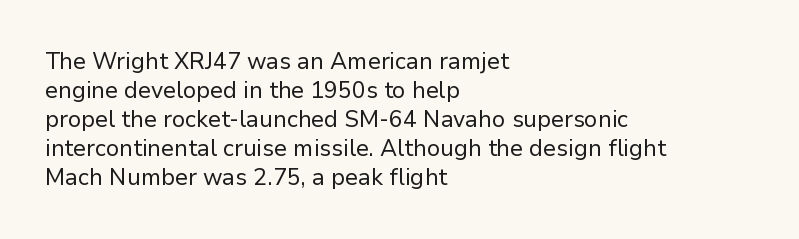
{"italic": "no", "bold": "no", "underline": "no", "align": "left", "line_spacing": "normal", "line_spacing_ratio": 1.26, "letter_spacing": "normal", "letter_spacing_em": 0.0, "glyph_px": 23}
